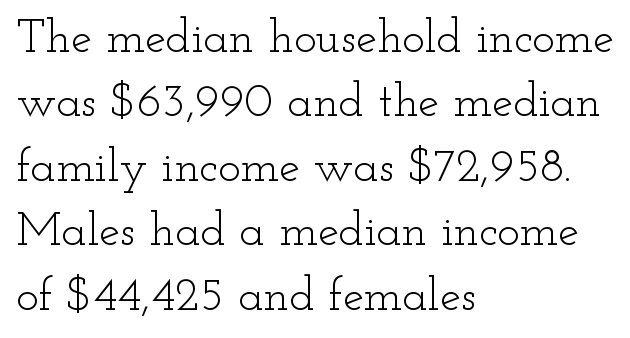
The block of text has a typical density, with ordinary space between rows. Students, note that the glyphs here touch the page at normal intervals. Teacher's note: observe the even left margin — that is flush-left alignment. To sum up the face: it has serifs.
